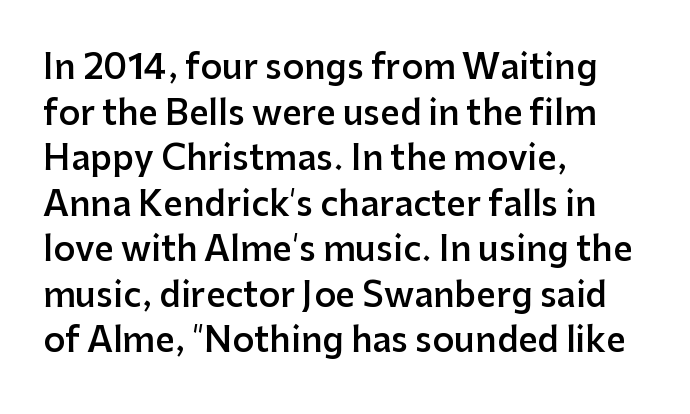
Q: Is the text bold? A: Semi-bold.
Q: Is the text italic (slanted)? A: No, it is upright.
Q: Is the typeface a serif or a sans-serif typeface? A: Sans-serif.
Q: Is the text underlined? A: No.
Q: How is the paragraph aligned? A: Left-aligned.
Q: Is the spacing between letters normal or unusually wide? A: Normal.
Q: Is the spacing between lines tight, normal or loose? A: Normal.
Q: Width (condensed, normal, or wide)? A: Normal.
Q: Stroke contrast? A: Low.
Q: x-height? A: Medium.
Q: Monospaced? A: No.
